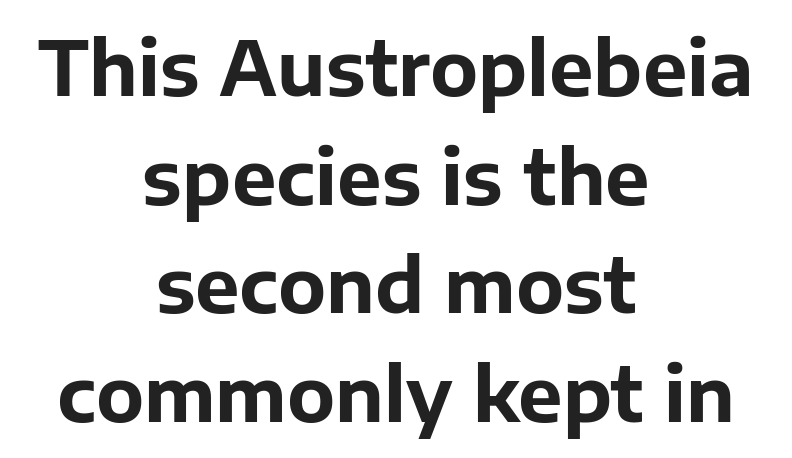
What kind of face is this? One without serifs — a sans. Pretty heavy lettering here — definitely bold. Leading: standard. This sample has the flowing, uneven cadence of proportional lettering. Words appear dense and cohesive because spacing is normal. Only glyphs here, with clear space below each row.
